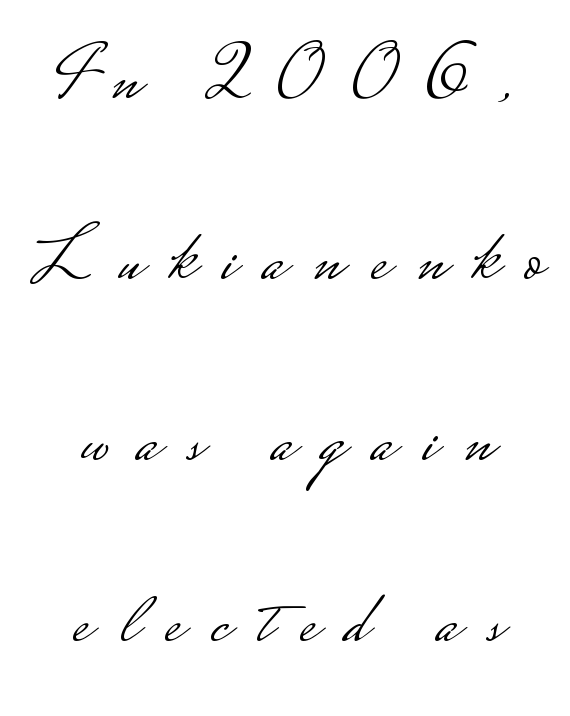
The image shows 76 px light, wide sans-serif type; set centered, loose line spacing (2.38x), unusually wide letter spacing (+0.36 em), not underlined; low stroke contrast.
